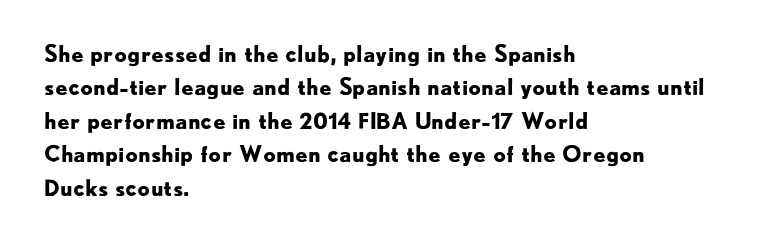
The image shows 22 px bold type, upright; set left-aligned, normal line spacing (1.52x), normal letter spacing, not underlined.
